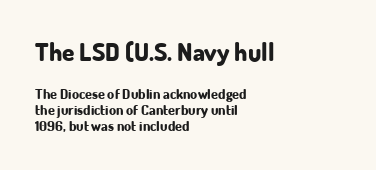
{"italic": "no", "bold": "yes", "underline": "no", "align": "left", "line_spacing": "tight", "line_spacing_ratio": 1.15, "letter_spacing": "normal", "letter_spacing_em": 0.0, "larger_block": "first", "size_ratio": 1.79, "glyph_px": 25}
